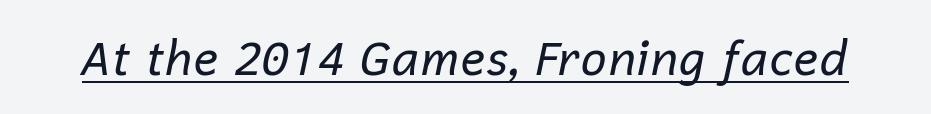
{"italic": "yes", "lean": "right", "slant_degrees": 12, "bold": "no", "weight": "regular", "width": "normal", "stroke_contrast": "low", "x_height": "medium", "monospaced": "no", "underline": "yes", "letter_spacing": "normal", "letter_spacing_em": 0.0, "glyph_px": 47}
